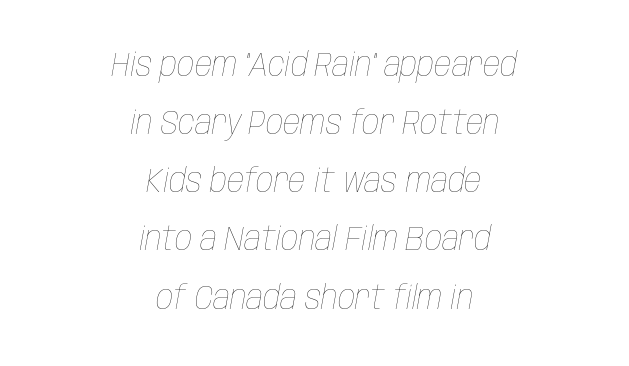
The face used here is proportionally spaced, like ordinary book or web type. Words appear dense and cohesive because spacing is normal. Just letters on the line, the space beneath them empty. Think standard paragraph weight, or any step lighter than that. Layout note: lines centered. Quick note: italic.
